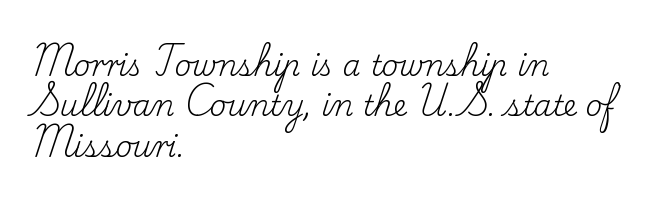
{"serif": "yes", "bold": "no", "weight": "regular", "width": "normal", "stroke_contrast": "low", "x_height": "small", "monospaced": "no", "underline": "no", "align": "left", "line_spacing": "normal", "line_spacing_ratio": 1.39, "letter_spacing": "normal", "letter_spacing_em": 0.0, "glyph_px": 29}
